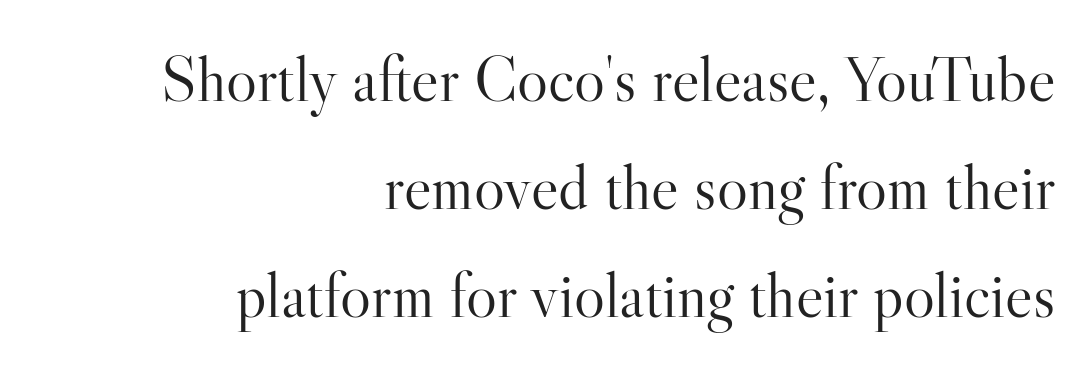
The passage shown is typed in a proportional face where columns would drift. Serifs: yes, visible at the terminals of the letterforms. Right-aligned paragraph, ragged on the left. Inter-character spacing is left at the font's built-in metrics. Plain, unruled lines of type. These glyphs show unthickened strokes, regular width or finer.
